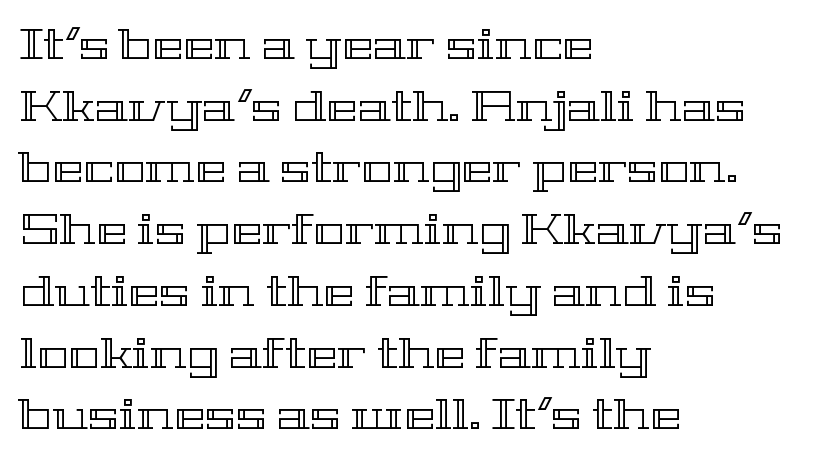
A clean baseline with only descenders dipping below it. Is this a fixed-width face? No — the glyphs have proportional, varying widths. The letterforms sit shoulder to shoulder at normal distance. Leading: standard. The specimen reads as upright at a glance.
